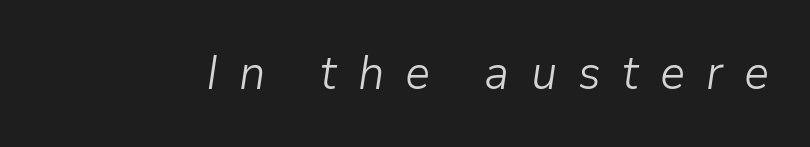
Q: Is the text bold? A: No.
Q: Is the text italic (slanted)? A: Yes, it leans right by about 9 degrees.
Q: Is the text underlined? A: No.
Q: Is the spacing between letters normal or unusually wide? A: Unusually wide.
Q: Width (condensed, normal, or wide)? A: Normal.
Q: Stroke contrast? A: Low.
Q: x-height? A: Medium.
Q: Monospaced? A: No.
